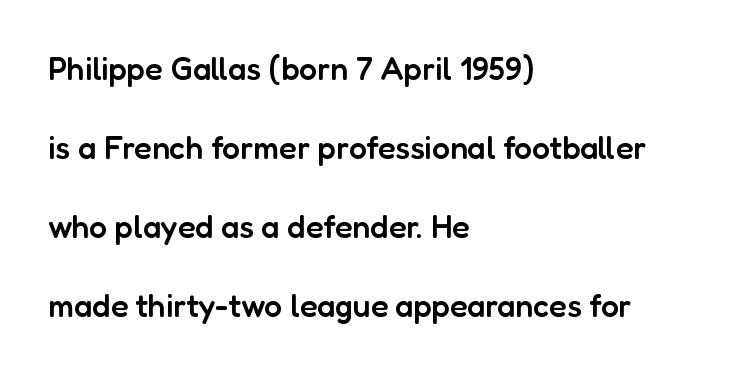
Q: Is the text bold? A: Semi-bold.
Q: Is the text italic (slanted)? A: No, it is upright.
Q: Is the typeface a serif or a sans-serif typeface? A: Sans-serif.
Q: Is the text underlined? A: No.
Q: How is the paragraph aligned? A: Left-aligned.
Q: Is the spacing between letters normal or unusually wide? A: Normal.
Q: Is the spacing between lines tight, normal or loose? A: Loose.
Q: Width (condensed, normal, or wide)? A: Normal.
Q: Stroke contrast? A: Low.
Q: x-height? A: Medium.
Q: Monospaced? A: No.
